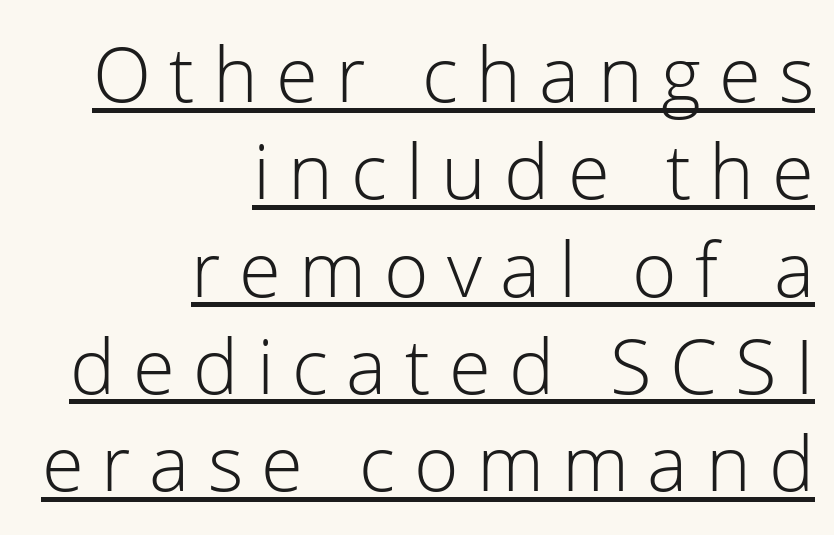
Horizontal bands of white between lines are of average thickness. Type style note: lacks serifs. Ink coverage per letter is moderate at most. Every row of glyphs terminates at an identical x-position on the right.
